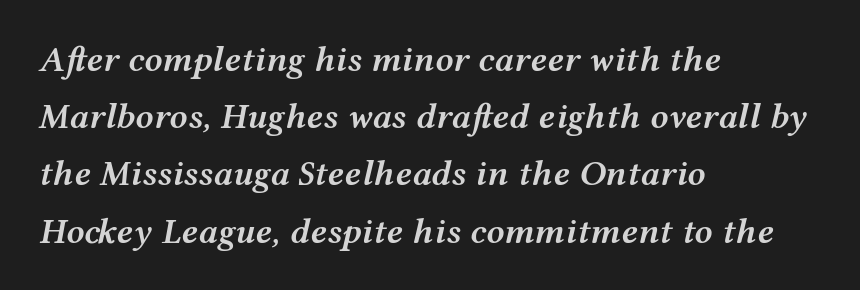
Q: Is the text bold? A: Semi-bold.
Q: Is the text italic (slanted)? A: Yes, it leans right by about 12 degrees.
Q: Is the text underlined? A: No.
Q: How is the paragraph aligned? A: Left-aligned.
Q: Is the spacing between letters normal or unusually wide? A: Normal.
Q: Is the spacing between lines tight, normal or loose? A: Normal.
Q: Width (condensed, normal, or wide)? A: Wide.
Q: Stroke contrast? A: Medium.
Q: x-height? A: Medium.
Q: Monospaced? A: No.
